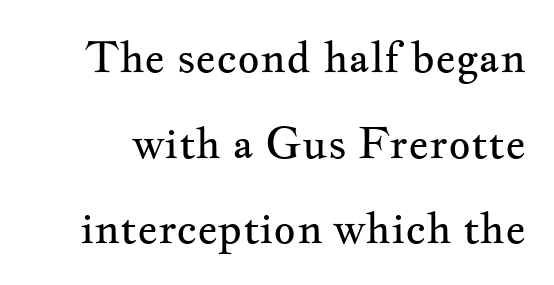
The image shows 43 px regular-weight, wide serif type, upright; set loose line spacing (1.99x), normal letter spacing, not underlined; medium stroke contrast and a small x-height.
